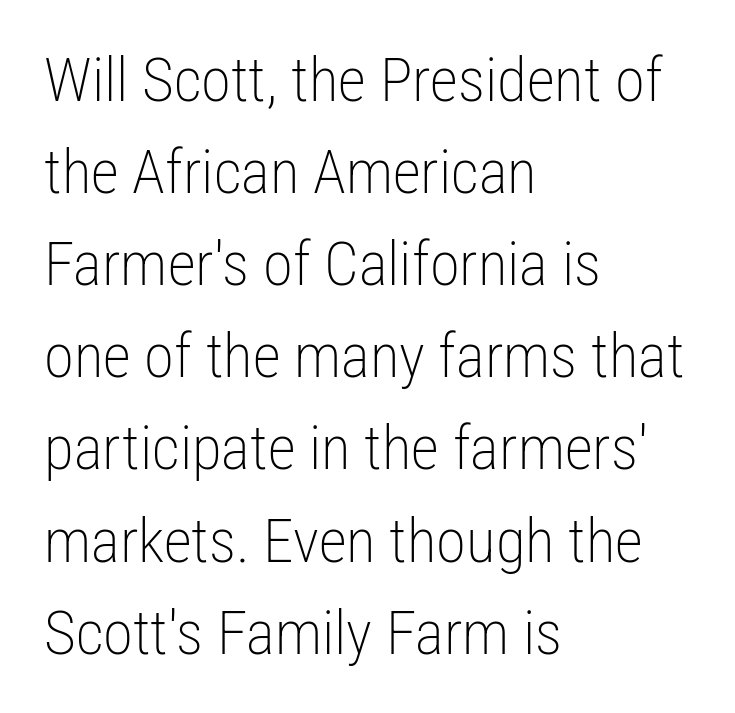
{"serif": "no", "italic": "no", "bold": "no", "weight": "light", "width": "condensed", "stroke_contrast": "low", "x_height": "medium", "monospaced": "no", "underline": "no", "align": "left", "line_spacing": "normal", "line_spacing_ratio": 1.51, "letter_spacing": "normal", "letter_spacing_em": 0.0, "glyph_px": 61}
